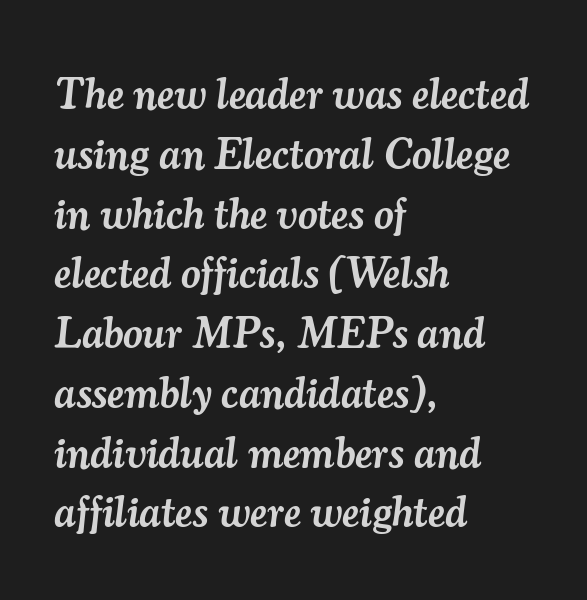
The gaps between neighbouring characters are ordinary and unremarkable. Rows of type keep a routine distance in the vertical direction. Letters rest on an invisible, unmarked baseline. The designer went with a serif here, giving each stem small feet.
